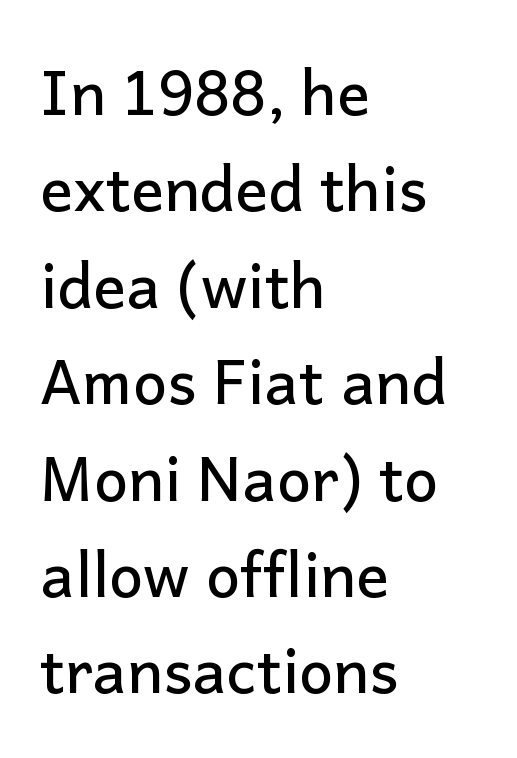
{"serif": "no", "italic": "no", "width": "normal", "stroke_contrast": "low", "x_height": "medium", "monospaced": "no", "underline": "no", "align": "left", "line_spacing": "normal", "line_spacing_ratio": 1.58, "letter_spacing": "normal", "letter_spacing_em": 0.0, "glyph_px": 61}
